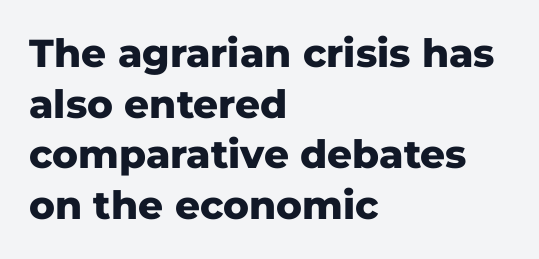
Q: Is the text bold? A: Yes.
Q: Is the text italic (slanted)? A: No, it is upright.
Q: Is the typeface a serif or a sans-serif typeface? A: Sans-serif.
Q: Is the text underlined? A: No.
Q: How is the paragraph aligned? A: Left-aligned.
Q: Is the spacing between letters normal or unusually wide? A: Normal.
Q: Is the spacing between lines tight, normal or loose? A: Normal.
Q: Width (condensed, normal, or wide)? A: Normal.
Q: Stroke contrast? A: Low.
Q: x-height? A: Medium.
Q: Monospaced? A: No.
